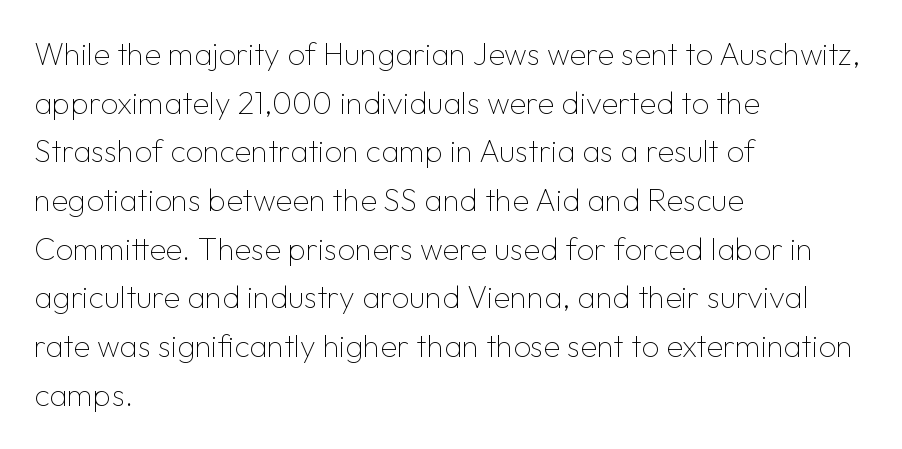
The image shows 31 px thin sans-serif type, upright; set left-aligned, normal line spacing (1.57x), normal letter spacing, not underlined; low stroke contrast and a medium x-height.
